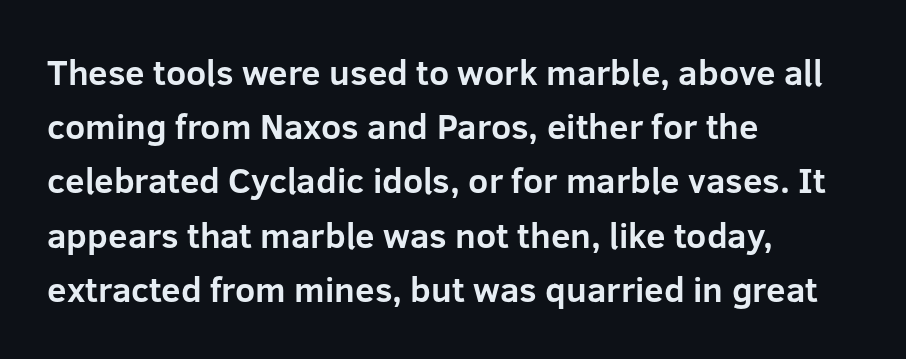
Q: Is the text bold? A: Yes.
Q: Is the text italic (slanted)? A: No, it is upright.
Q: Is the typeface a serif or a sans-serif typeface? A: Sans-serif.
Q: Is the text underlined? A: No.
Q: How is the paragraph aligned? A: Left-aligned.
Q: Is the spacing between letters normal or unusually wide? A: Normal.
Q: Is the spacing between lines tight, normal or loose? A: Normal.
Q: Width (condensed, normal, or wide)? A: Normal.
Q: Stroke contrast? A: Low.
Q: x-height? A: Medium.
Q: Monospaced? A: No.
